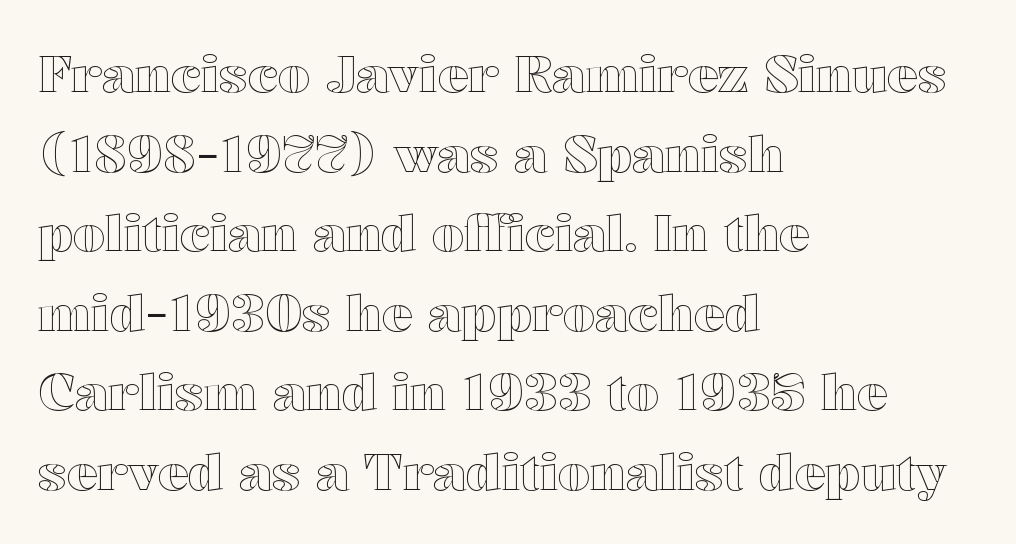
Q: Is the text italic (slanted)? A: No, it is upright.
Q: Is the text underlined? A: No.
Q: How is the paragraph aligned? A: Left-aligned.
Q: Is the spacing between letters normal or unusually wide? A: Normal.
Q: Is the spacing between lines tight, normal or loose? A: Normal.
Q: Width (condensed, normal, or wide)? A: Wide.
Q: x-height? A: Medium.
Q: Monospaced? A: No.
